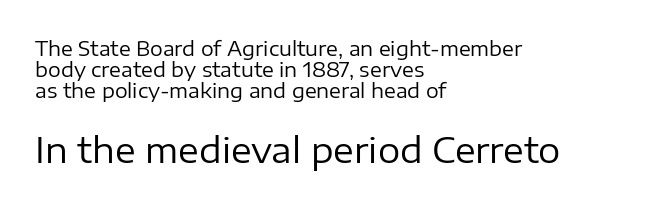
{"serif": "no", "italic": "no", "bold": "no", "weight": "regular", "width": "normal", "stroke_contrast": "low", "x_height": "medium", "monospaced": "no", "underline": "no", "align": "left", "line_spacing": "tight", "line_spacing_ratio": 1.05, "letter_spacing": "normal", "letter_spacing_em": 0.0, "larger_block": "second", "size_ratio": 1.75, "glyph_px": 35}
